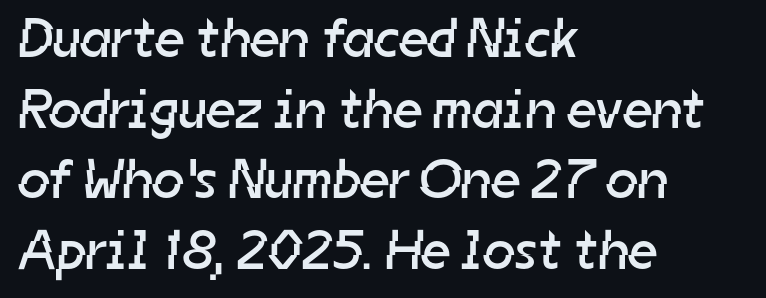
Q: Is the text bold? A: No.
Q: Is the typeface a serif or a sans-serif typeface? A: Sans-serif.
Q: Is the text underlined? A: No.
Q: How is the paragraph aligned? A: Left-aligned.
Q: Is the spacing between letters normal or unusually wide? A: Normal.
Q: Is the spacing between lines tight, normal or loose? A: Normal.
Q: Width (condensed, normal, or wide)? A: Normal.
Q: Stroke contrast? A: Low.
Q: x-height? A: Medium.
Q: Monospaced? A: No.
